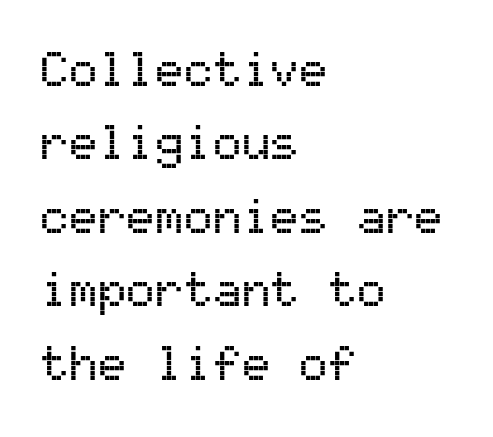
Classification — sans serif. Ascenders rise straight up at ninety degrees. This sample has the even, mechanical cadence of fixed-width lettering. Leftover space on each line is placed entirely after the last word. Words appear dense and cohesive because spacing is normal. A typesetter would call this leading conventional body-copy spacing.
